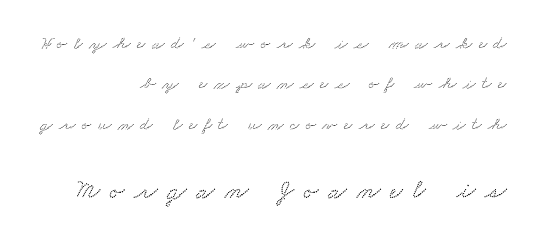
{"underline": "no", "align": "right", "line_spacing": "loose", "line_spacing_ratio": 2.25, "letter_spacing": "wide", "letter_spacing_em": 0.37, "larger_block": "second", "size_ratio": 1.5, "glyph_px": 27}
